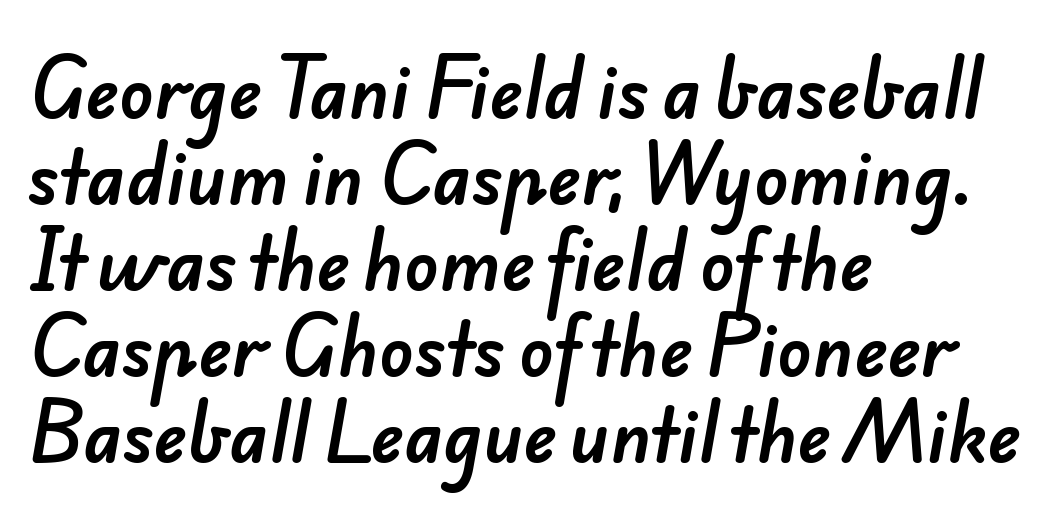
{"serif": "no", "width": "normal", "stroke_contrast": "low", "x_height": "small", "monospaced": "no", "underline": "no", "align": "left", "line_spacing_ratio": 1.21, "letter_spacing": "normal", "letter_spacing_em": 0.0, "glyph_px": 71}
